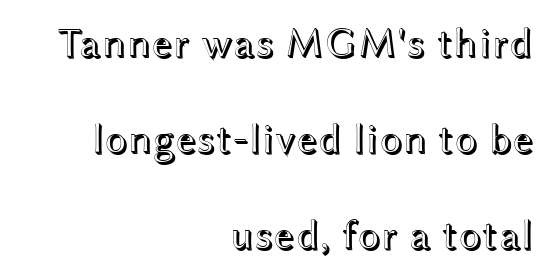
Q: Is the text italic (slanted)? A: No, it is upright.
Q: Is the text underlined? A: No.
Q: How is the paragraph aligned? A: Right-aligned.
Q: Is the spacing between letters normal or unusually wide? A: Normal.
Q: Is the spacing between lines tight, normal or loose? A: Loose.
Q: Width (condensed, normal, or wide)? A: Wide.
Q: x-height? A: Medium.
Q: Monospaced? A: No.
